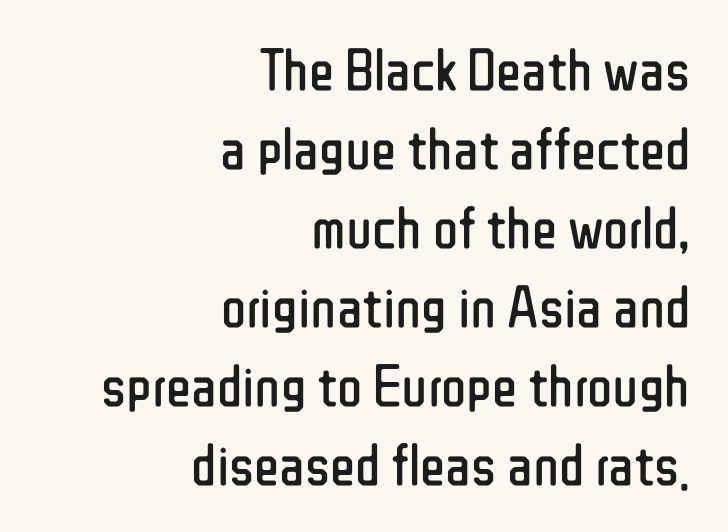
{"serif": "no", "italic": "no", "bold": "no", "weight": "regular", "width": "condensed", "stroke_contrast": "low", "x_height": "medium", "monospaced": "no", "underline": "no", "align": "right", "line_spacing": "normal", "line_spacing_ratio": 1.34, "letter_spacing": "normal", "letter_spacing_em": 0.0, "glyph_px": 59}
